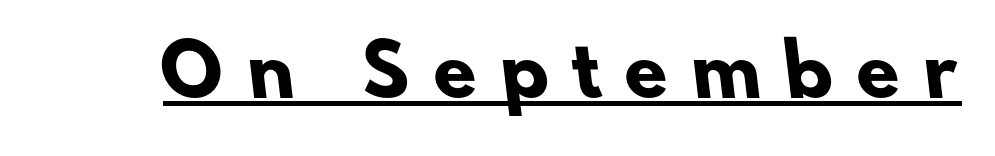
{"serif": "no", "bold": "yes", "weight": "heavy", "width": "normal", "stroke_contrast": "low", "x_height": "small", "monospaced": "no", "underline": "yes", "letter_spacing": "wide", "letter_spacing_em": 0.35, "glyph_px": 70}
